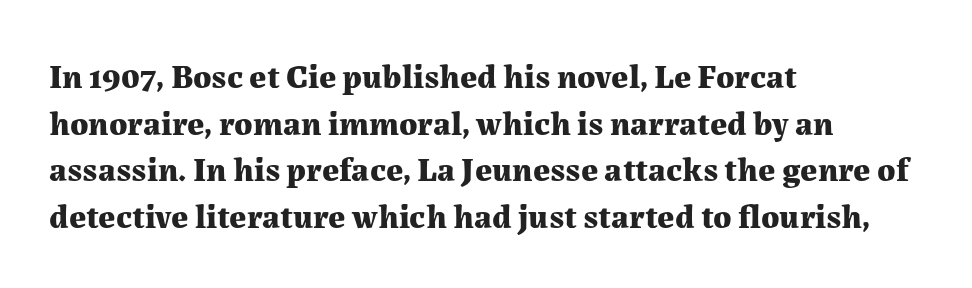
{"serif": "yes", "italic": "no", "bold": "yes", "weight": "bold", "width": "normal", "stroke_contrast": "medium", "x_height": "medium", "monospaced": "no", "underline": "no", "align": "left", "line_spacing": "normal", "line_spacing_ratio": 1.37, "letter_spacing": "normal", "letter_spacing_em": 0.0, "glyph_px": 34}
